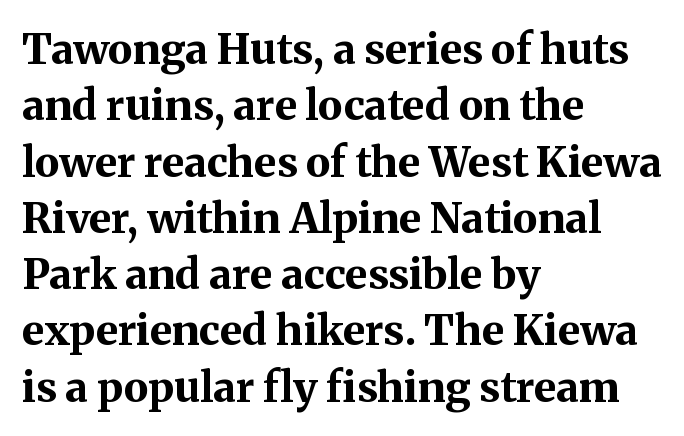
The image shows 42 px bold serif type, upright; set left-aligned, normal line spacing (1.34x), normal letter spacing, not underlined; medium stroke contrast and a medium x-height.
